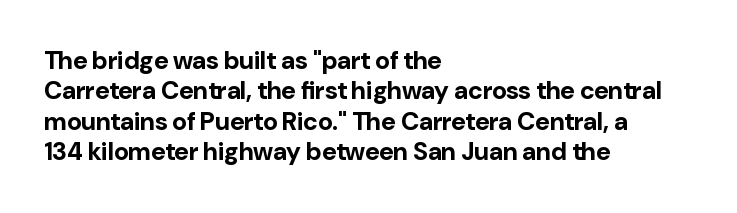
{"italic": "no", "bold": "yes", "underline": "no", "align": "left", "line_spacing_ratio": 1.22, "letter_spacing": "normal", "letter_spacing_em": 0.0, "glyph_px": 25}
